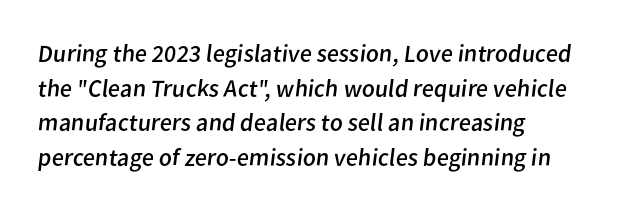
These lines keep a tight, regular rhythm from letter to letter. Quick note: underline off. This sample is left-justified, so line endings fall wherever the words run out. The cut favours lightness, reaching ordinary text weight at its darkest. Leading matches the norm, producing a regular column.
